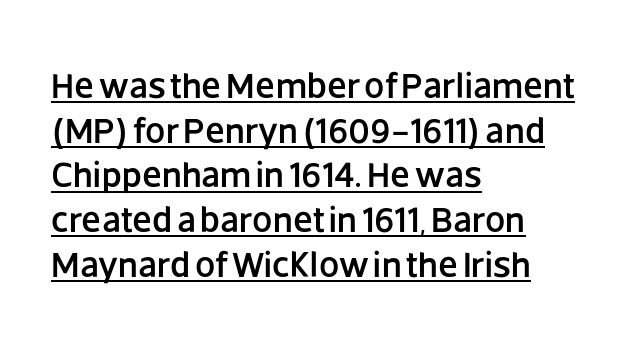
Q: Is the text italic (slanted)? A: No, it is upright.
Q: Is the typeface a serif or a sans-serif typeface? A: Sans-serif.
Q: Is the text underlined? A: Yes.
Q: How is the paragraph aligned? A: Left-aligned.
Q: Is the spacing between letters normal or unusually wide? A: Normal.
Q: Width (condensed, normal, or wide)? A: Normal.
Q: Stroke contrast? A: Low.
Q: x-height? A: Large.
Q: Monospaced? A: No.
